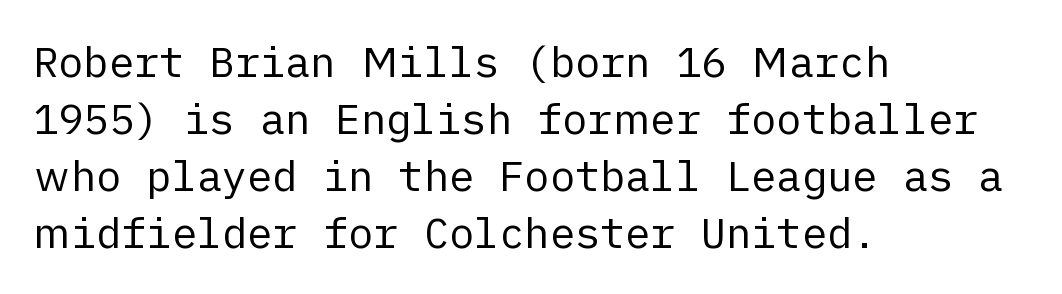
Q: Is the text bold? A: No.
Q: Is the text italic (slanted)? A: No, it is upright.
Q: Is the typeface a serif or a sans-serif typeface? A: Sans-serif.
Q: Is the text underlined? A: No.
Q: How is the paragraph aligned? A: Left-aligned.
Q: Is the spacing between letters normal or unusually wide? A: Normal.
Q: Is the spacing between lines tight, normal or loose? A: Normal.
Q: Width (condensed, normal, or wide)? A: Normal.
Q: Stroke contrast? A: Low.
Q: x-height? A: Medium.
